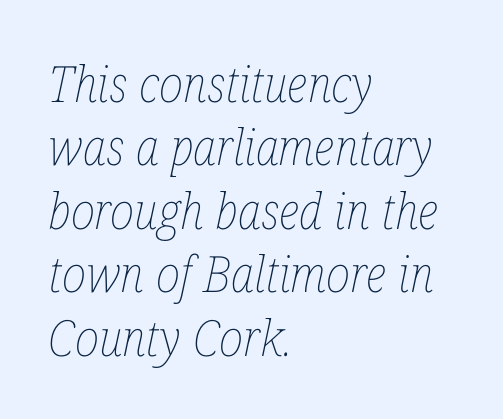
No extra tracking has been applied to these lines. Leading matches the norm, producing a regular column. Where is the straight margin? On the left. There's an unmistakable incline to the writing here. Each row of text sits above clean, open space. Weight: in the light-to-regular range.
